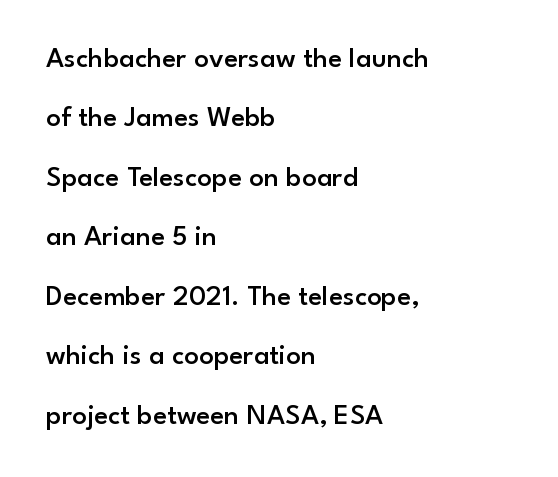
The image shows 29 px semibold sans-serif type, upright; set left-aligned, loose line spacing (2.05x), normal letter spacing, not underlined; low stroke contrast and a small x-height.
